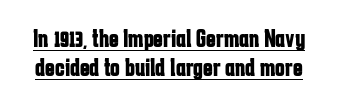
The image shows 26 px bold type, upright; set tight line spacing (1.13x), normal letter spacing, underlined.
